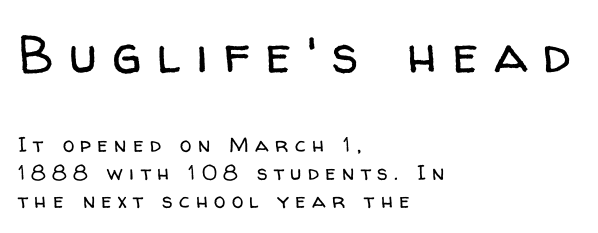
The upper block of text is set noticeably larger than the block beneath it. Short and long lines alike share a common starting point at left. Unmarked baselines from the first word to the last. The typography opts for an upright posture over an oblique one. Nothing sits at the stroke ends, so this counts as sans-serif.
